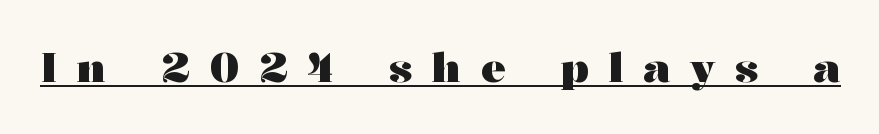
Q: Is the text bold? A: Yes.
Q: Is the text italic (slanted)? A: No, it is upright.
Q: Is the typeface a serif or a sans-serif typeface? A: Serif.
Q: Is the text underlined? A: Yes.
Q: Is the spacing between letters normal or unusually wide? A: Unusually wide.
Q: Width (condensed, normal, or wide)? A: Wide.
Q: Stroke contrast? A: Medium.
Q: x-height? A: Medium.
Q: Monospaced? A: No.
